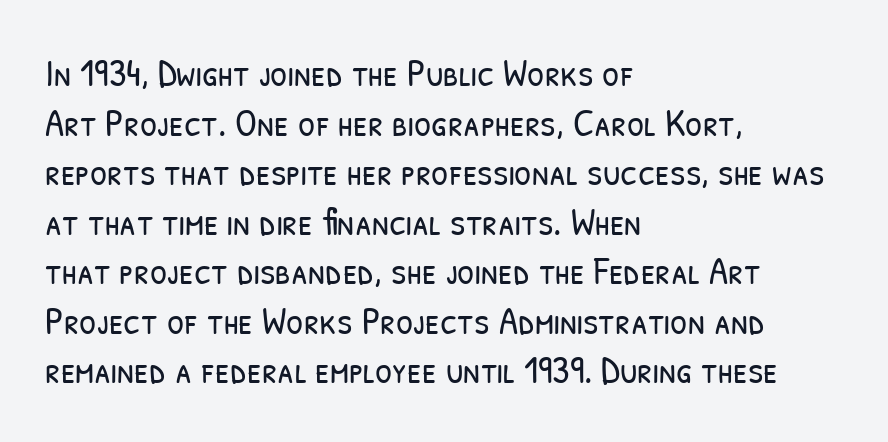
{"serif": "no", "bold": "no", "weight": "light", "width": "condensed", "stroke_contrast": "low", "x_height": "medium", "monospaced": "no", "underline": "no", "align": "left", "line_spacing": "normal", "line_spacing_ratio": 1.27, "letter_spacing": "normal", "letter_spacing_em": 0.0, "glyph_px": 39}
